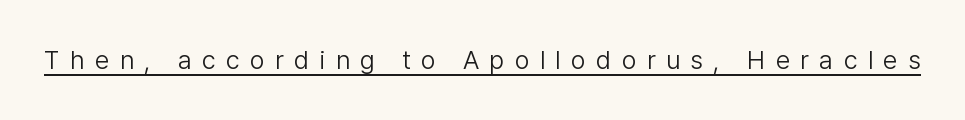
The image shows 26 px text type, upright; set unusually wide letter spacing (+0.4 em), underlined.
